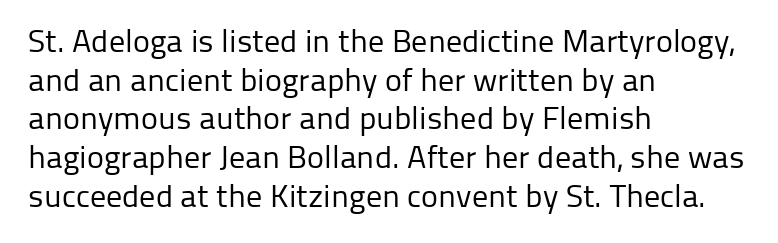
The image shows 32 px regular-weight sans-serif type, upright; set left-aligned, line spacing 1.21x, normal letter spacing, not underlined; low stroke contrast and a medium x-height.
